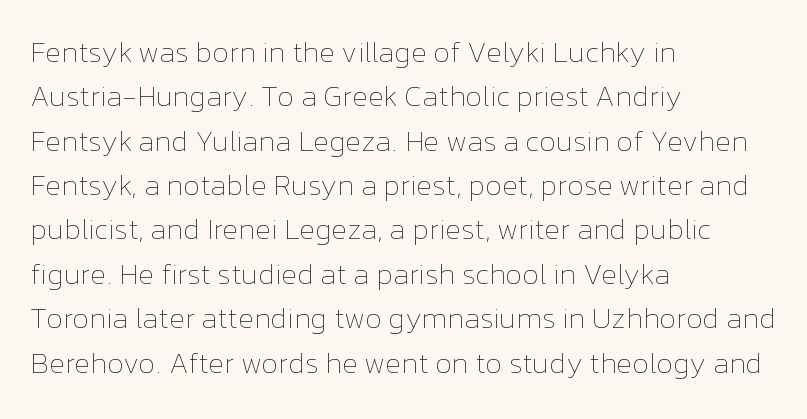
The baseline area is clear. These lines sit exactly where default settings would place them. The ragged edge is on the right, which tells us the setting is flush left. Every character sits straight up, as roman type does. Stems here are at most as thick as an everyday book face. Varying glyph widths throughout — classic text-font behaviour.
